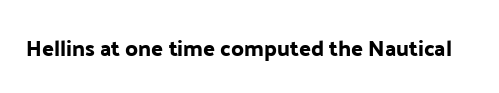
Q: Is the text italic (slanted)? A: No, it is upright.
Q: Is the text underlined? A: No.
Q: Is the spacing between letters normal or unusually wide? A: Normal.
